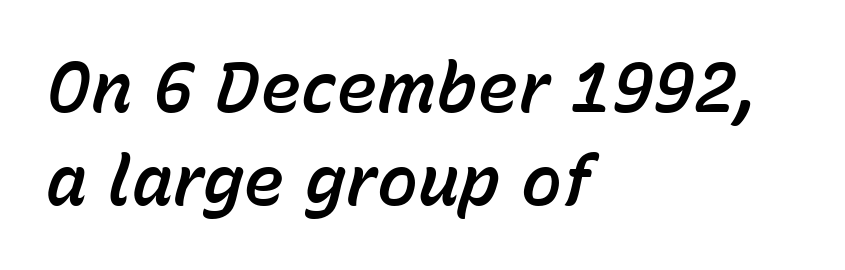
The lines in this sample share a left origin and differ only in where they stop. Varying glyph widths throughout — classic text-font behaviour. Summary of vertical rhythm: regular, with standard interline spacing. Tracking value appears to be zero — textbook default spacing. Descender tails drop into unmarked territory.
